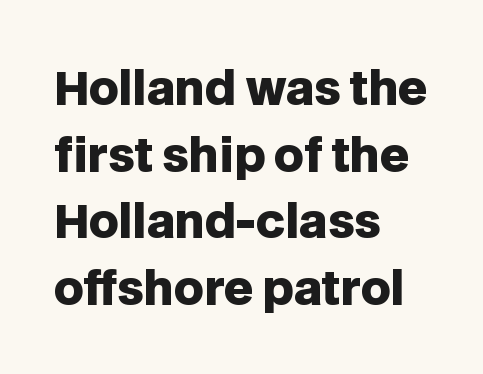
{"serif": "no", "italic": "no", "bold": "yes", "weight": "heavy", "width": "normal", "stroke_contrast": "low", "x_height": "large", "monospaced": "no", "underline": "no", "align": "left", "line_spacing": "normal", "line_spacing_ratio": 1.45, "letter_spacing": "normal", "letter_spacing_em": 0.0, "glyph_px": 46}
